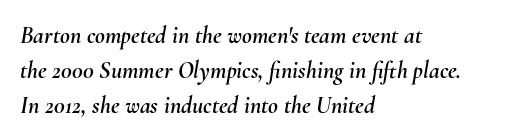
Interline gaps are of average width in this sample. Bare-footed words on every line. Letter spacing: default. A student would call this left alignment; a typographer would say flush left, rag right. The face used here has a pronounced slope to its letters.
